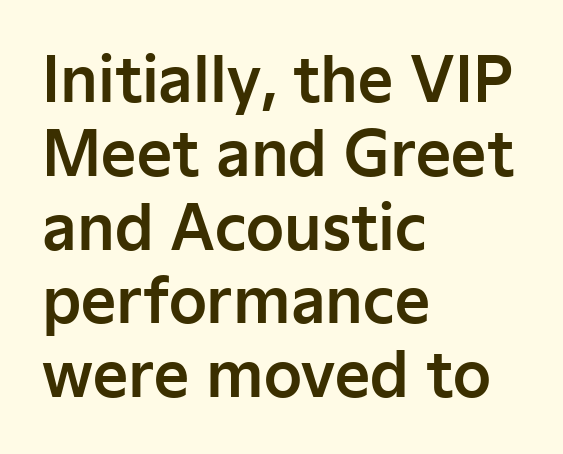
Q: Is the text italic (slanted)? A: No, it is upright.
Q: Is the typeface a serif or a sans-serif typeface? A: Sans-serif.
Q: Is the text underlined? A: No.
Q: How is the paragraph aligned? A: Left-aligned.
Q: Is the spacing between letters normal or unusually wide? A: Normal.
Q: Width (condensed, normal, or wide)? A: Normal.
Q: Stroke contrast? A: Low.
Q: x-height? A: Medium.
Q: Monospaced? A: No.
